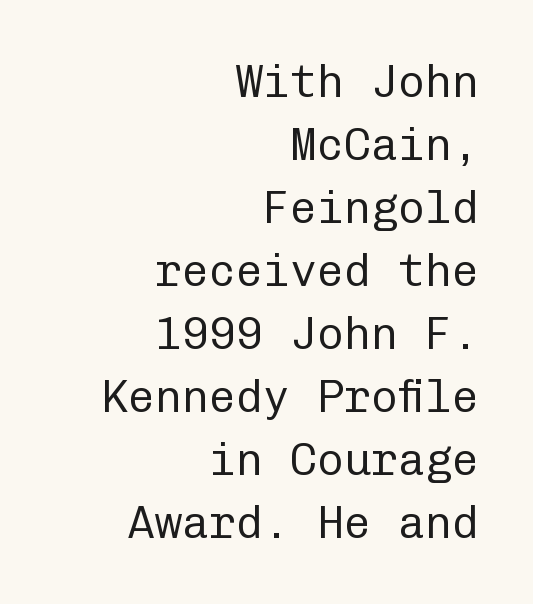
Q: Is the text bold? A: No.
Q: Is the text italic (slanted)? A: No, it is upright.
Q: Is the typeface a serif or a sans-serif typeface? A: Sans-serif.
Q: Is the text underlined? A: No.
Q: How is the paragraph aligned? A: Right-aligned.
Q: Is the spacing between letters normal or unusually wide? A: Normal.
Q: Is the spacing between lines tight, normal or loose? A: Normal.
Q: Width (condensed, normal, or wide)? A: Normal.
Q: Stroke contrast? A: Low.
Q: x-height? A: Medium.
Q: Monospaced? A: Yes.
